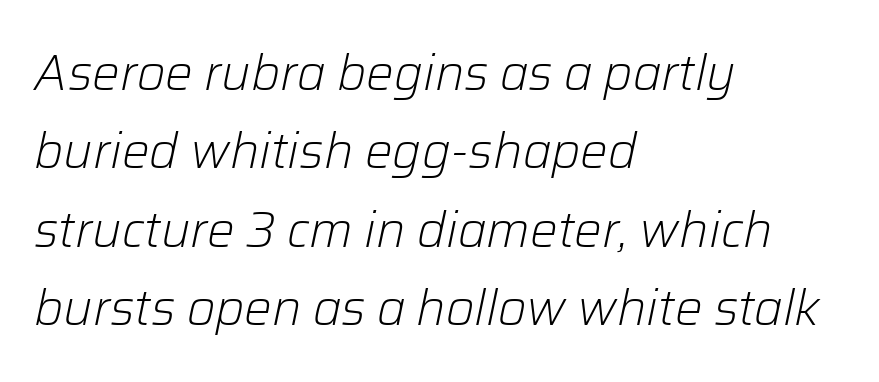
{"italic": "yes", "lean": "right", "slant_degrees": 12, "bold": "no", "weight": "light", "width": "normal", "stroke_contrast": "low", "x_height": "medium", "monospaced": "no", "underline": "no", "align": "left", "line_spacing": "normal", "line_spacing_ratio": 1.6, "letter_spacing": "normal", "letter_spacing_em": 0.0, "glyph_px": 49}
